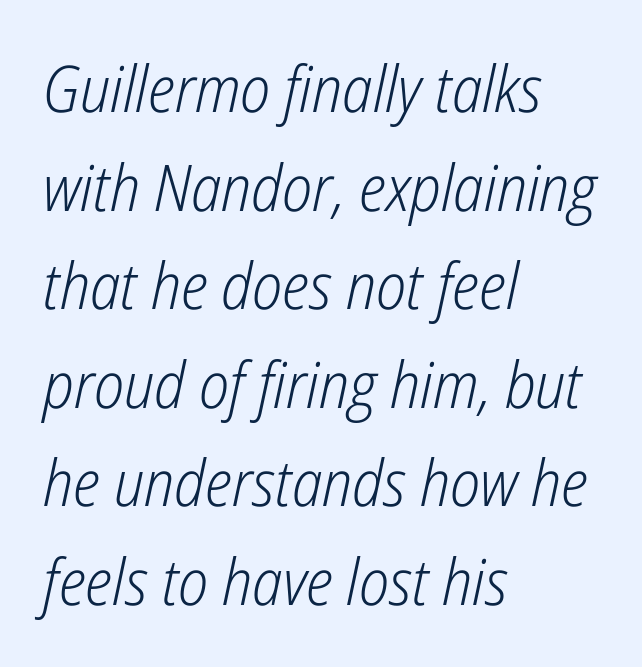
The image shows 64 px light, condensed type, italic (leaning right); set left-aligned, normal line spacing (1.54x), normal letter spacing, not underlined; low stroke contrast and a medium x-height.
